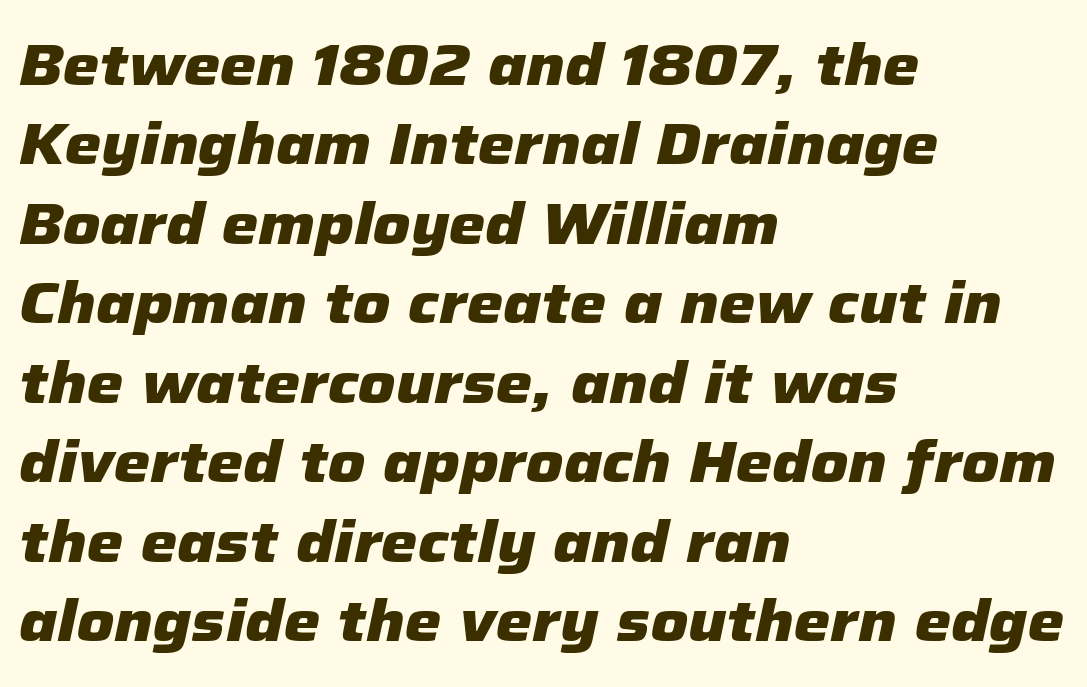
If you drew a line through each stem, it would be angled. Leading: standard. Alignment: flush left. Students, note that the glyphs here touch the page at normal intervals. Proportional: the letters do not fall into vertical columns. Heavy-handed strokes throughout: this text is bold.
